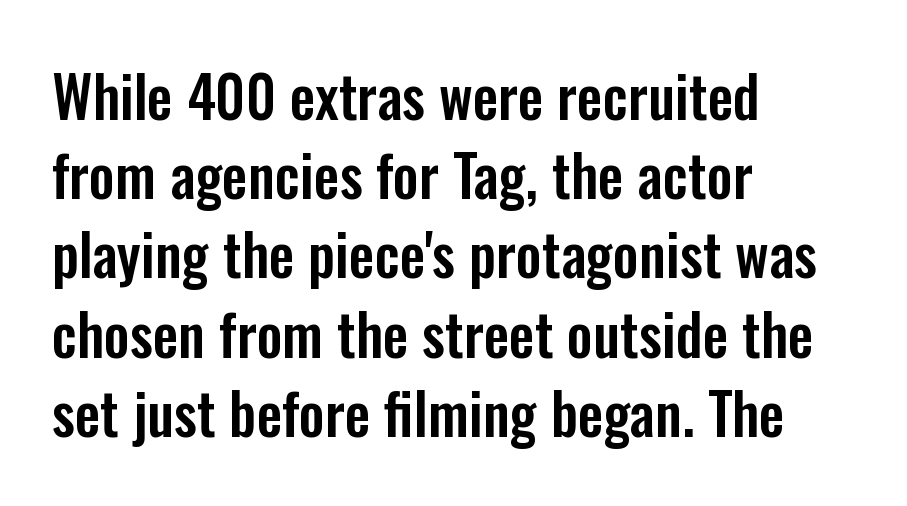
The image shows 57 px condensed sans-serif type, upright; set left-aligned, normal line spacing (1.39x), normal letter spacing, not underlined; low stroke contrast and a medium x-height.
